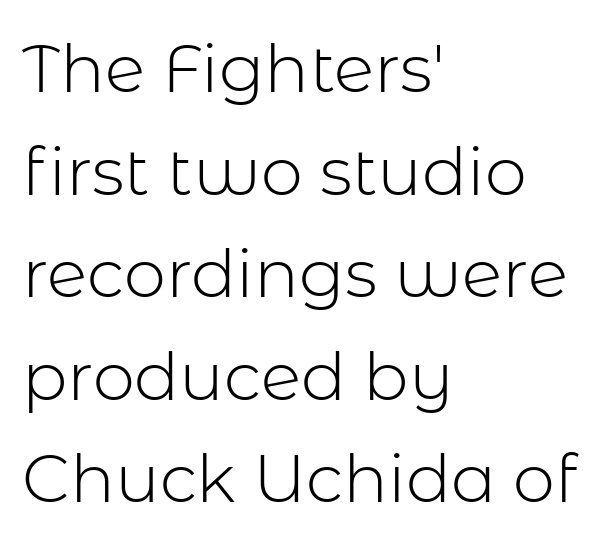
Q: Is the text bold? A: No.
Q: Is the text italic (slanted)? A: No, it is upright.
Q: Is the typeface a serif or a sans-serif typeface? A: Sans-serif.
Q: Is the text underlined? A: No.
Q: How is the paragraph aligned? A: Left-aligned.
Q: Is the spacing between letters normal or unusually wide? A: Normal.
Q: Is the spacing between lines tight, normal or loose? A: Normal.
Q: Width (condensed, normal, or wide)? A: Normal.
Q: Stroke contrast? A: Low.
Q: x-height? A: Medium.
Q: Monospaced? A: No.
